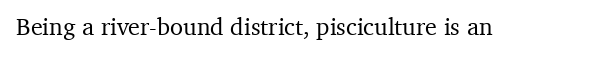
{"italic": "no", "underline": "no", "letter_spacing": "normal", "letter_spacing_em": 0.0, "glyph_px": 24}
